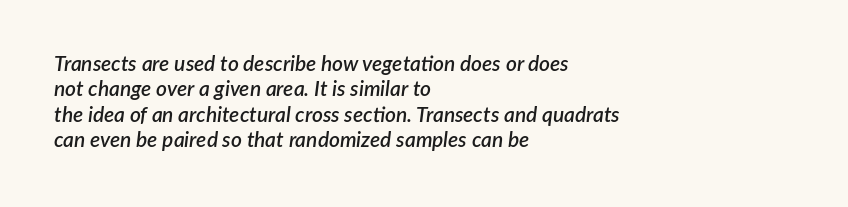
The image shows 21 px text type, italic (leaning right); set left-aligned, line spacing 1.21x, normal letter spacing, not underlined.
